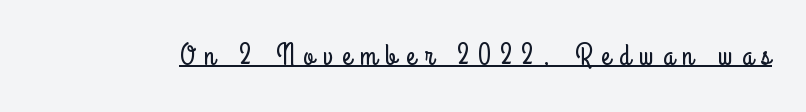
Q: Is the typeface a serif or a sans-serif typeface? A: Sans-serif.
Q: Is the text underlined? A: Yes.
Q: Is the spacing between letters normal or unusually wide? A: Unusually wide.
Q: Width (condensed, normal, or wide)? A: Condensed.
Q: Stroke contrast? A: Low.
Q: x-height? A: Small.
Q: Monospaced? A: No.
